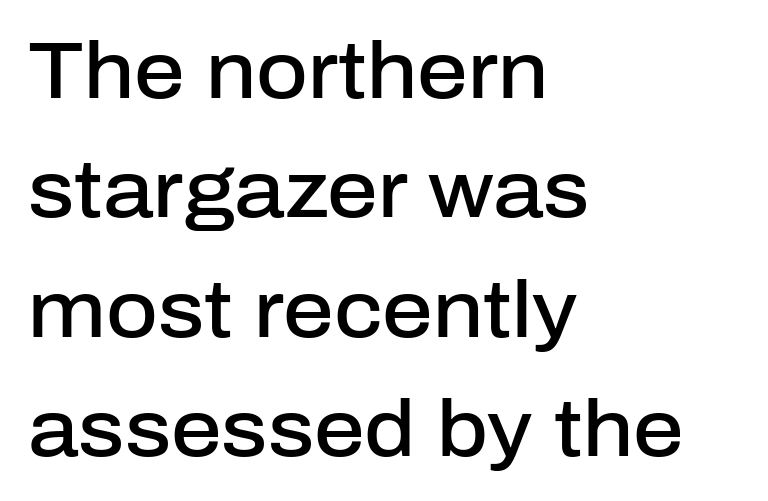
The image shows 79 px semibold sans-serif type, upright; set left-aligned, normal line spacing (1.51x), normal letter spacing, not underlined; low stroke contrast and a medium x-height.
